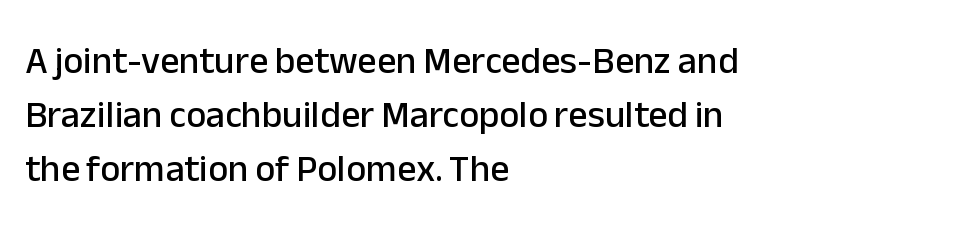
Compared with a centered layout, this one pins lines to the left instead. The passage shown is typed in a proportional face where columns would drift. Regular leading. Just letters on the line, the space beneath them empty. The axis of the letterforms is exactly vertical. This sample uses plain, unmodified letter spacing.
